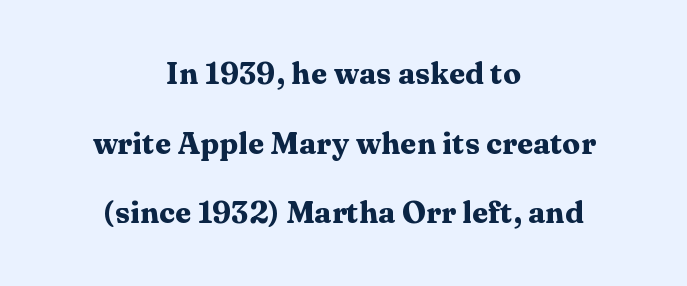
You can tell it's not italic because the verticals are truly vertical. Thick stems and heavy bowls — unmistakably bold. Words appear dense and cohesive because spacing is normal. Any mark beneath the type? The region is blank. Interline gaps are noticeably wide in this sample.
